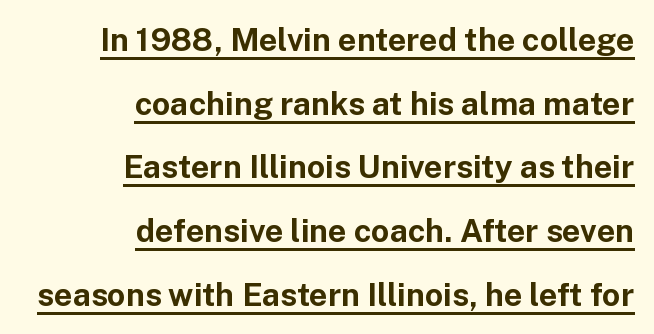
{"serif": "no", "italic": "no", "bold": "yes", "weight": "bold", "width": "normal", "stroke_contrast": "low", "x_height": "medium", "monospaced": "no", "underline": "yes", "align": "right", "line_spacing": "loose", "line_spacing_ratio": 1.99, "letter_spacing": "normal", "letter_spacing_em": 0.0, "glyph_px": 32}
